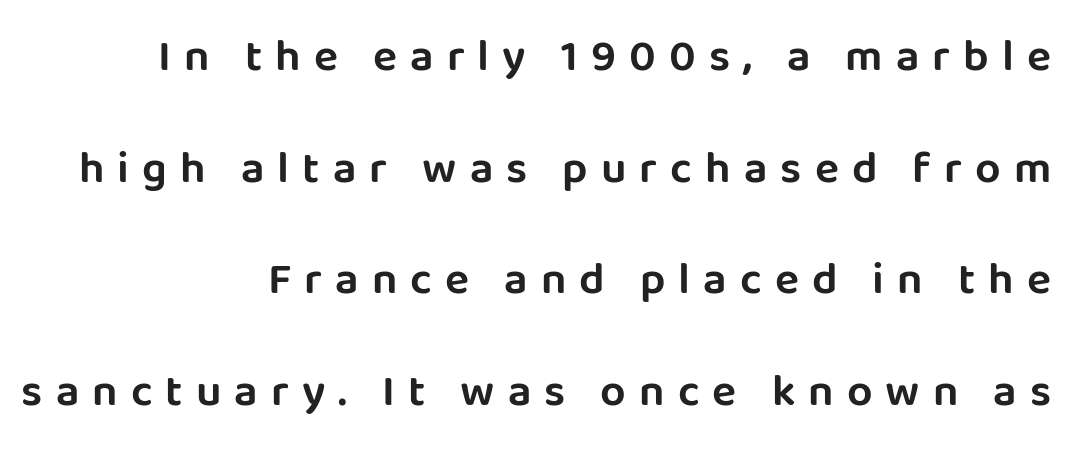
The image shows 45 px sans-serif type, upright; set right-aligned, loose line spacing (2.48x), unusually wide letter spacing (+0.29 em), not underlined; low stroke contrast and a large x-height.
